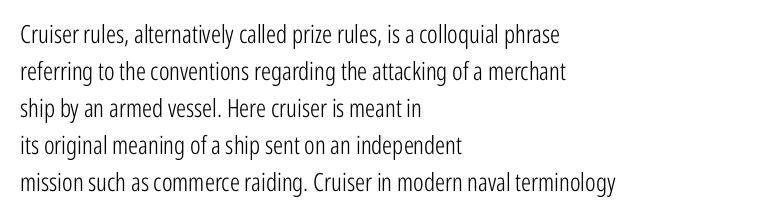
A typesetter would call this leading conventional body-copy spacing. Descender tails drop into unmarked territory. Visually the block forms a straight wall on the left and a jagged coastline on the right. Do the letters lean? They stand straight.
